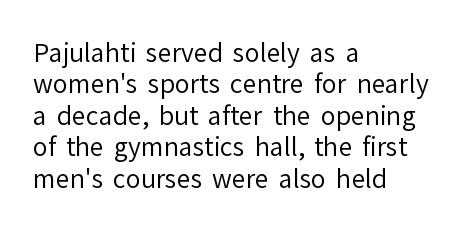
{"italic": "no", "bold": "no", "underline": "no", "align": "left", "line_spacing": "normal", "line_spacing_ratio": 1.26, "letter_spacing": "normal", "letter_spacing_em": 0.0, "glyph_px": 25}
